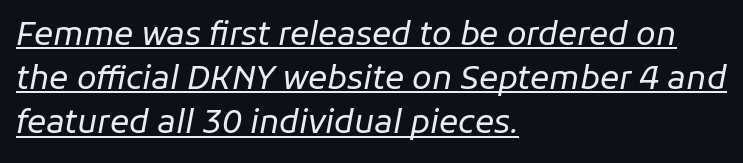
Q: Is the text bold? A: No.
Q: Is the text italic (slanted)? A: Yes, it leans right by about 11 degrees.
Q: Is the text underlined? A: Yes.
Q: How is the paragraph aligned? A: Left-aligned.
Q: Is the spacing between letters normal or unusually wide? A: Normal.
Q: Is the spacing between lines tight, normal or loose? A: Normal.
Q: Width (condensed, normal, or wide)? A: Normal.
Q: Stroke contrast? A: Low.
Q: x-height? A: Medium.
Q: Monospaced? A: No.
